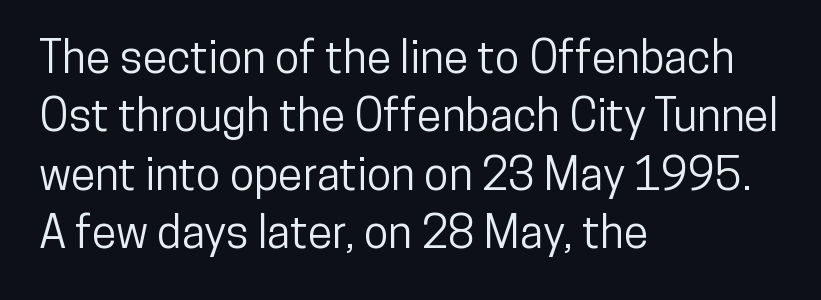
Interline gaps are of average width in this sample. Honestly, the letter spacing is just normal — you wouldn't notice it. You could not count columns in this text — the font is proportionally spaced. Teacher's note: observe the even left margin — that is flush-left alignment. Type without underlining.
